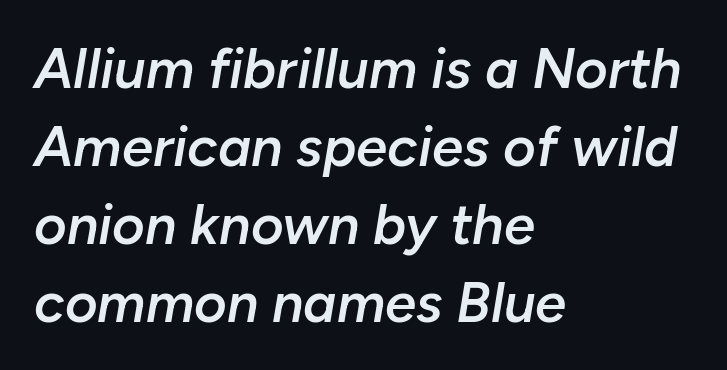
The string is rendered with underlining switched off. Is the block centered? No — it sits flush against the left margin. Leading: standard. As a designer I'd log this as weight 600, semibold. If you drew a line through each stem, it would be angled.
